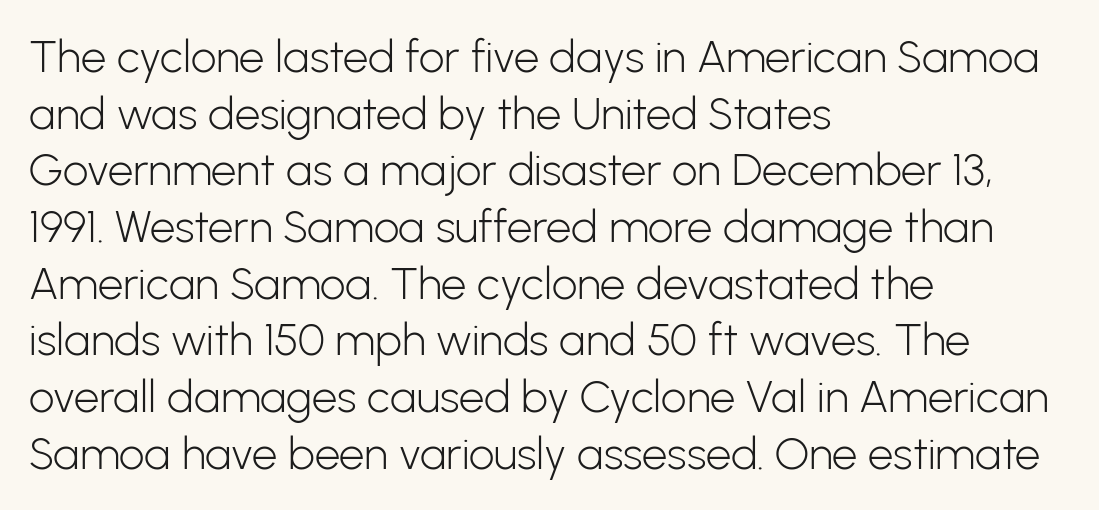
Vertically, the passage feels balanced, rows spaced as you'd expect. Font category for this specimen: sans-serif. In terms of posture, this sample is upright. Nothing heavy about these letters — not bold at all. Here the designer chose a conventional face with non-uniform glyph widths.
